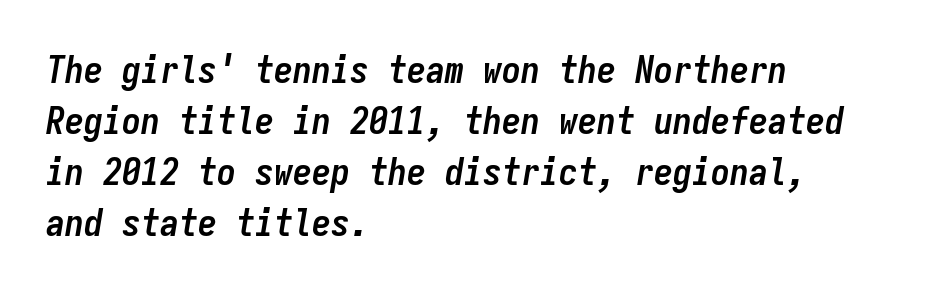
{"italic": "yes", "lean": "right", "slant_degrees": 9, "bold": "yes", "weight": "semibold", "width": "condensed", "stroke_contrast": "low", "x_height": "medium", "monospaced": "yes", "underline": "no", "align": "left", "line_spacing": "normal", "line_spacing_ratio": 1.34, "letter_spacing": "normal", "letter_spacing_em": 0.0, "glyph_px": 38}
